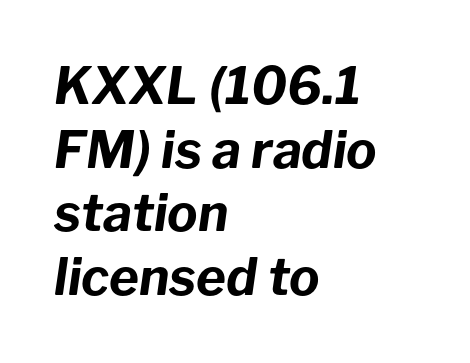
The passage shown stacks its lines at a standard gap. If you drew a ruler down the left edge, every line would touch it. Heft: maximum for text — a bold. The rendering uses natural spacing where letterforms have individual widths.
